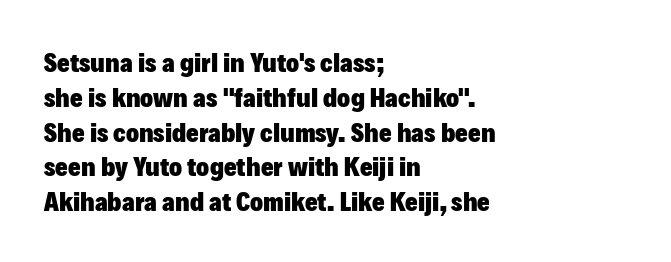
{"italic": "no", "bold": "yes", "underline": "no", "align": "left", "line_spacing": "normal", "line_spacing_ratio": 1.29, "letter_spacing": "normal", "letter_spacing_em": 0.0, "glyph_px": 27}
